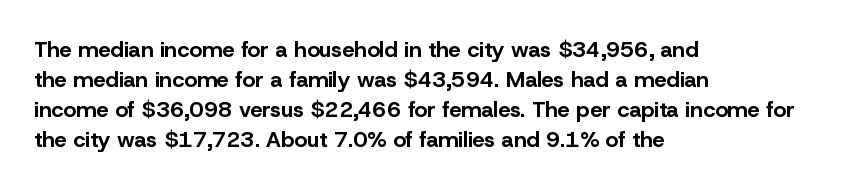
The image shows 22 px bold type, upright; set left-aligned, normal line spacing (1.36x), normal letter spacing, not underlined.
